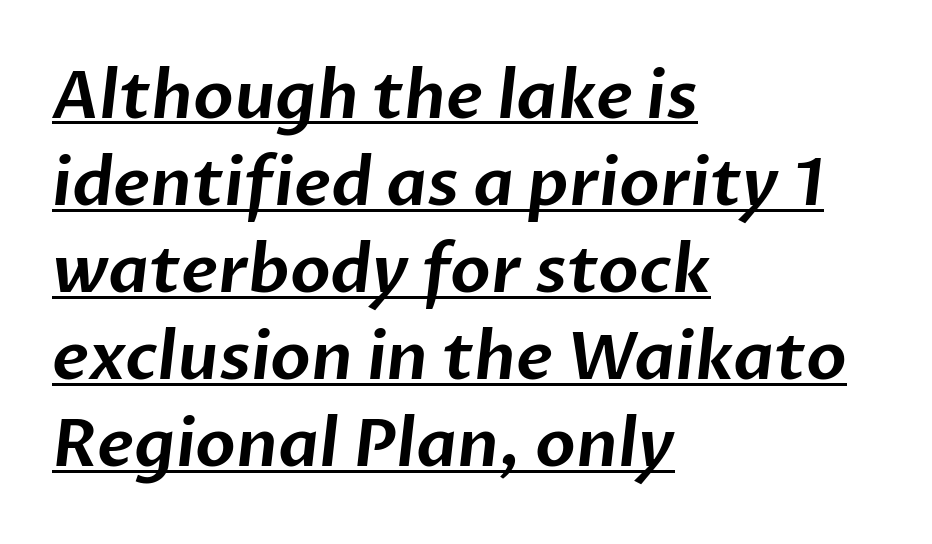
Q: Is the typeface a serif or a sans-serif typeface? A: Sans-serif.
Q: Is the text underlined? A: Yes.
Q: How is the paragraph aligned? A: Left-aligned.
Q: Is the spacing between letters normal or unusually wide? A: Normal.
Q: Is the spacing between lines tight, normal or loose? A: Normal.
Q: Width (condensed, normal, or wide)? A: Normal.
Q: Stroke contrast? A: Low.
Q: x-height? A: Medium.
Q: Monospaced? A: No.
